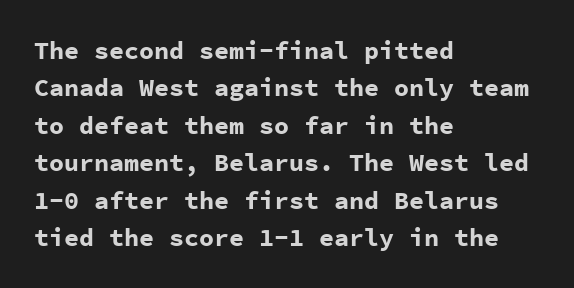
Q: Is the text bold? A: Yes.
Q: Is the text italic (slanted)? A: No, it is upright.
Q: Is the text underlined? A: No.
Q: How is the paragraph aligned? A: Left-aligned.
Q: Is the spacing between letters normal or unusually wide? A: Normal.
Q: Is the spacing between lines tight, normal or loose? A: Normal.
